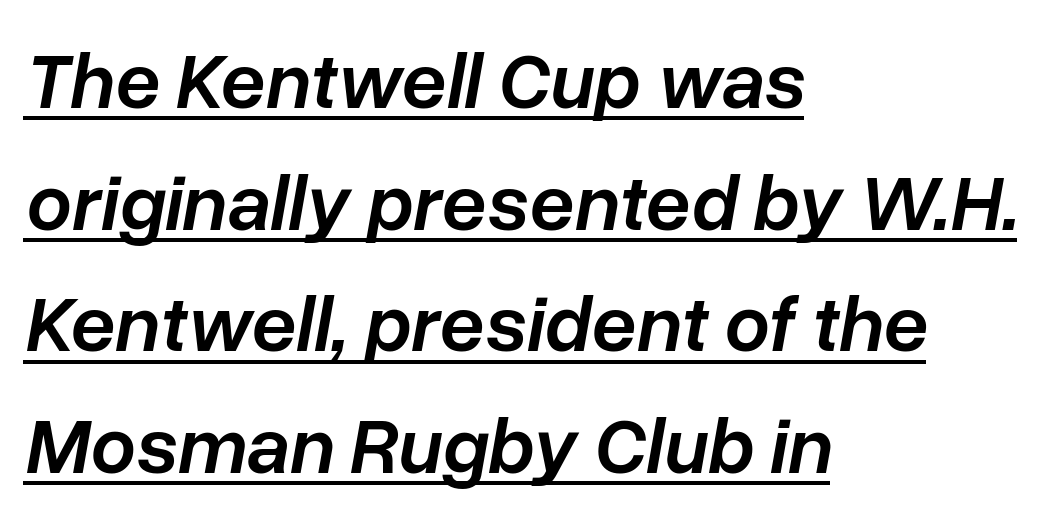
{"italic": "yes", "lean": "right", "slant_degrees": 10, "bold": "semi", "weight": "semibold", "width": "normal", "stroke_contrast": "low", "x_height": "medium", "monospaced": "no", "underline": "yes", "align": "left", "line_spacing": "normal", "line_spacing_ratio": 1.52, "letter_spacing": "normal", "letter_spacing_em": 0.0, "glyph_px": 80}
